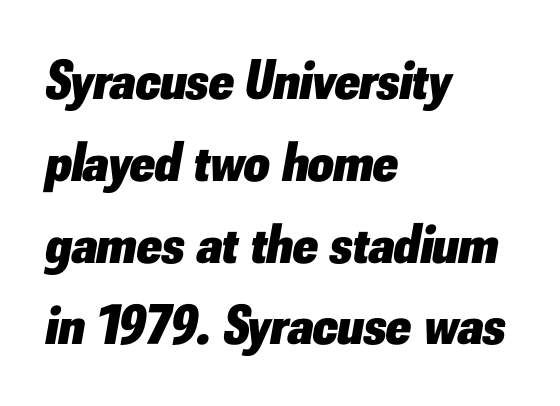
Q: Is the text bold? A: Yes.
Q: Is the text italic (slanted)? A: Yes, it leans right by about 10 degrees.
Q: Is the text underlined? A: No.
Q: How is the paragraph aligned? A: Left-aligned.
Q: Is the spacing between letters normal or unusually wide? A: Normal.
Q: Is the spacing between lines tight, normal or loose? A: Normal.
Q: Width (condensed, normal, or wide)? A: Normal.
Q: Stroke contrast? A: Low.
Q: x-height? A: Small.
Q: Monospaced? A: No.
